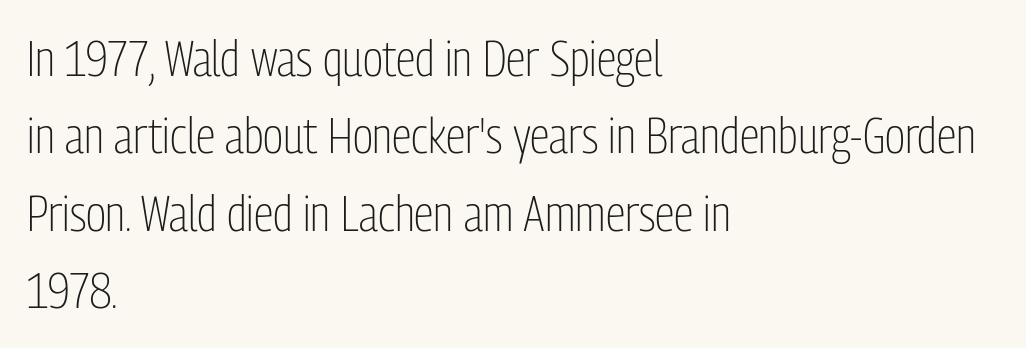
The letters advance in unequal steps, a hallmark of proportional type. Every stem runs plumb, perpendicular to the baseline. Each stroke keeps to a modest, everyday thickness or less. Type without underlining.
